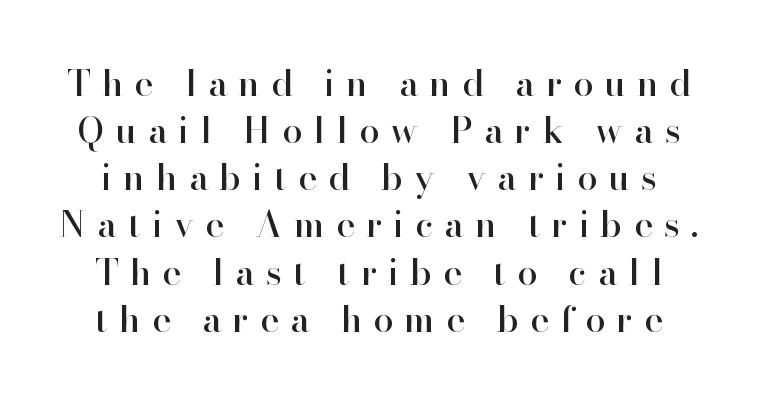
The image shows 36 px serif type, upright; set normal line spacing (1.31x), unusually wide letter spacing (+0.31 em), not underlined; high stroke contrast and a small x-height.
